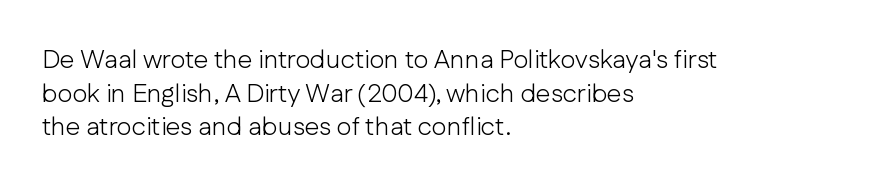
Q: Is the text bold? A: No.
Q: Is the text italic (slanted)? A: No, it is upright.
Q: Is the text underlined? A: No.
Q: How is the paragraph aligned? A: Left-aligned.
Q: Is the spacing between letters normal or unusually wide? A: Normal.
Q: Is the spacing between lines tight, normal or loose? A: Normal.
